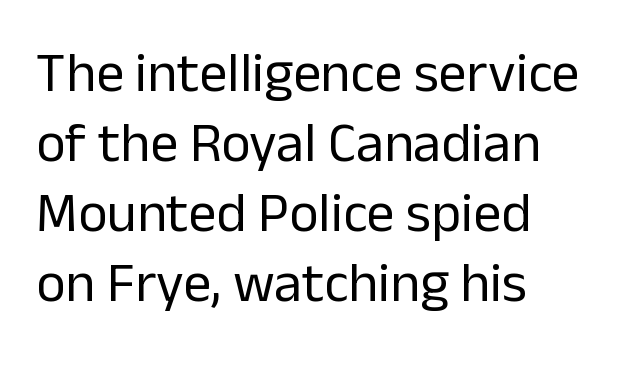
The image shows 56 px regular-weight sans-serif type, upright; set left-aligned, normal line spacing (1.25x), normal letter spacing, not underlined; low stroke contrast and a medium x-height.
